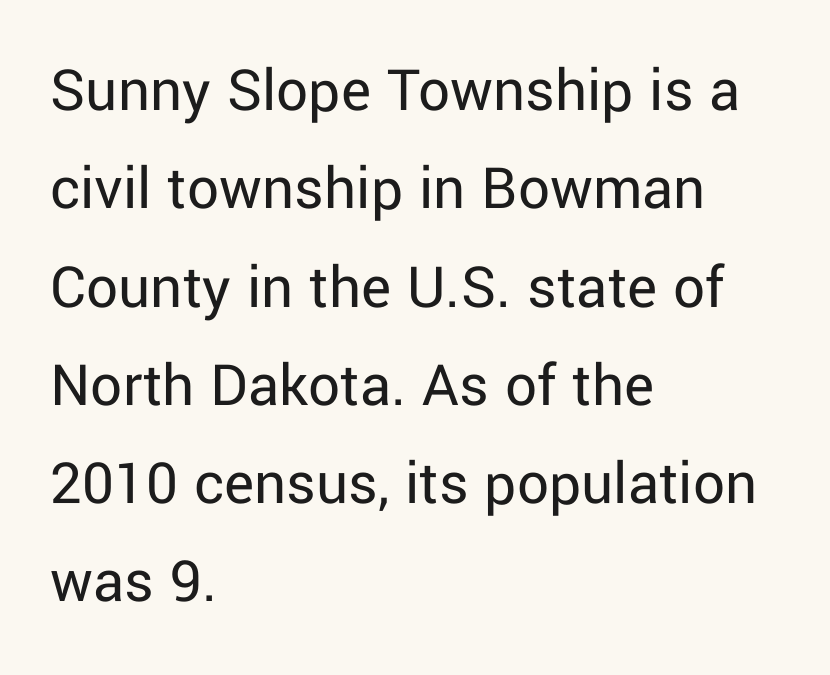
Stroke terminals: plain, sans-serif. The paragraph shown leans on its left margin. Tracking value appears to be zero — textbook default spacing. Rendered with straight, roman letterforms. Quick note: interline space is typical. Descenders are the only things crossing below the line.
